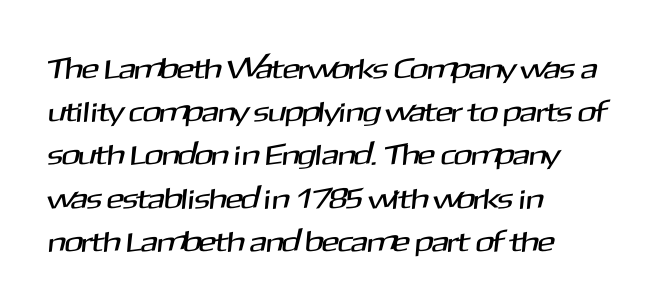
These lines are rendered in a variable-pitch font. Quick note: underline off. You could call the tracking neutral — neither tight nor loose. What's the leading like? Ordinary, nothing unusual. Note: no serifs on the glyphs. The rendering anchors every line to the left-hand side.
